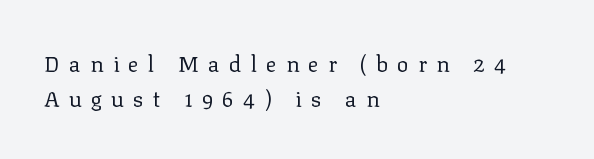
The image shows 22 px text type, upright; set left-aligned, normal line spacing (1.6x), unusually wide letter spacing (+0.42 em), not underlined.
